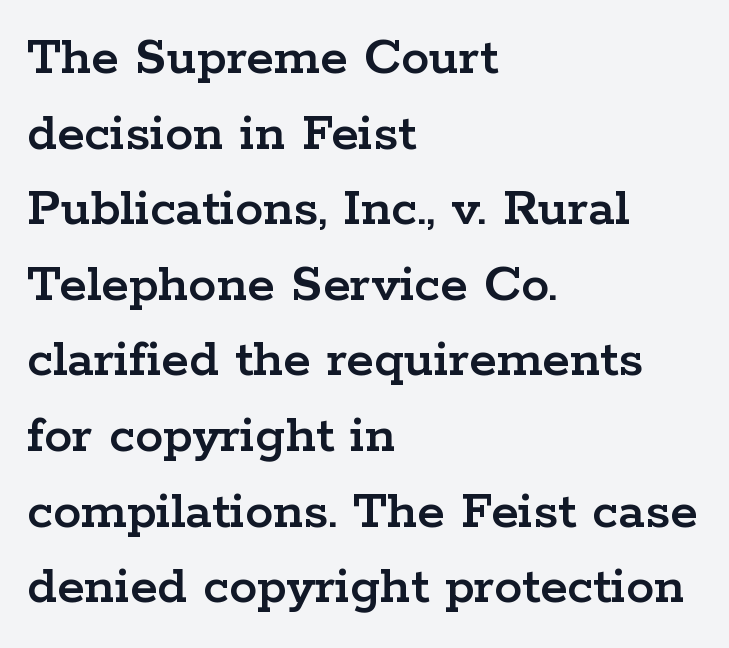
Horizontal bands of white between lines are of average thickness. Every character sits straight up, as roman type does. This is serif lettering, the kind often seen in printed books. Descenders are the only things crossing below the line.
